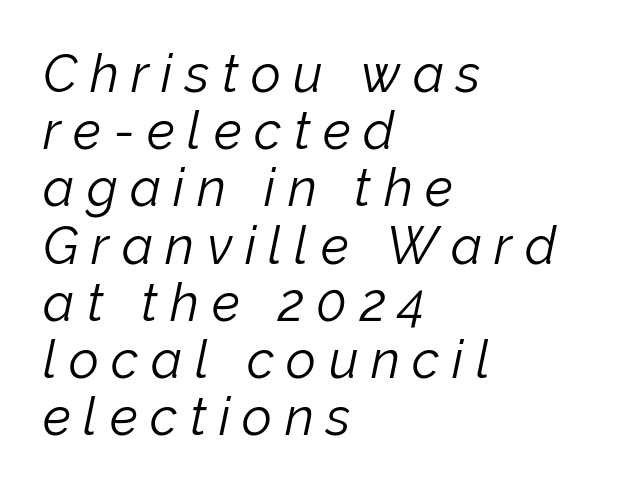
{"italic": "yes", "lean": "right", "slant_degrees": 12, "bold": "no", "weight": "light", "width": "normal", "stroke_contrast": "low", "x_height": "medium", "monospaced": "no", "underline": "no", "align": "left", "line_spacing": "tight", "line_spacing_ratio": 1.1, "letter_spacing": "wide", "letter_spacing_em": 0.24, "glyph_px": 52}
